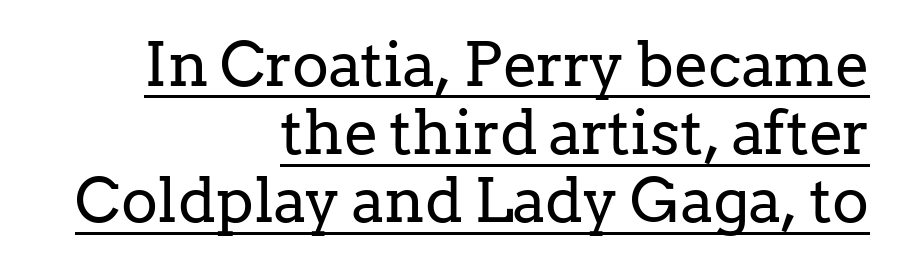
The image shows 62 px regular-weight serif type, upright; set right-aligned, tight line spacing (1.1x), normal letter spacing, underlined; low stroke contrast and a medium x-height.
